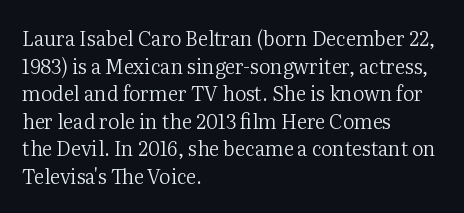
Q: Is the text bold? A: No.
Q: Is the text italic (slanted)? A: No, it is upright.
Q: Is the text underlined? A: No.
Q: How is the paragraph aligned? A: Left-aligned.
Q: Is the spacing between letters normal or unusually wide? A: Normal.
Q: Is the spacing between lines tight, normal or loose? A: Normal.
